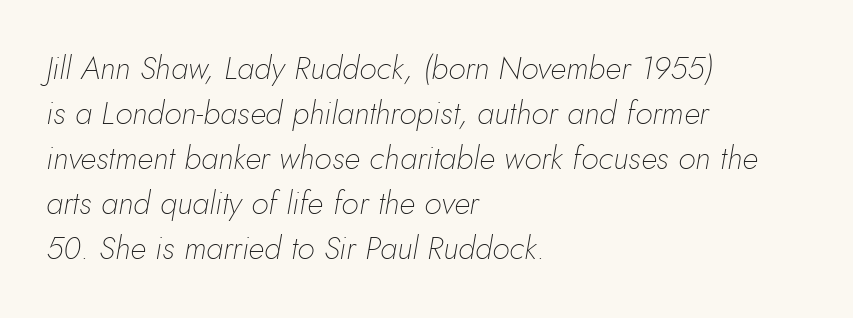
The image shows 32 px thin type, italic (leaning right); set left-aligned, normal line spacing (1.41x), normal letter spacing, not underlined; low stroke contrast and a small x-height.
